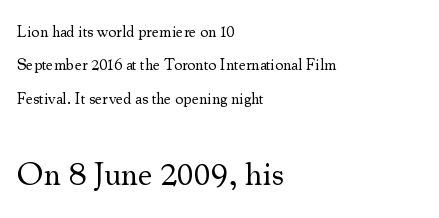
The image shows 33 px regular-weight serif type, upright; set left-aligned, loose line spacing (2.08x), normal letter spacing, not underlined; the second (bottom) block is 2.06x larger; medium stroke contrast and a small x-height.
